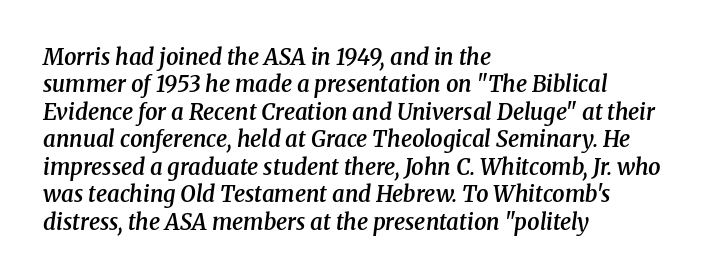
{"italic": "yes", "lean": "right", "slant_degrees": 8, "bold": "semi", "underline": "no", "align": "left", "line_spacing": "normal", "line_spacing_ratio": 1.25, "letter_spacing": "normal", "letter_spacing_em": 0.0, "glyph_px": 22}
